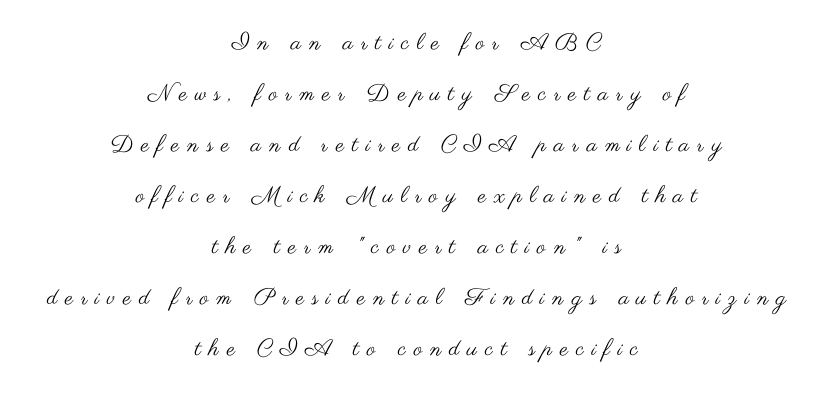
Stems here are at most as thick as an everyday book face. One glance says open: line gaps are wider than usual. One-word summary of the alignment: center. Quick note: underline off. The rendering inserts visible extra space after every character.
